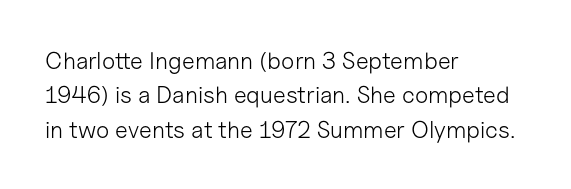
Vertical stems look standard width or narrower in stroke. Default kerning and tracking; the words read as compact shapes. These lines are set flush left with a ragged right edge. The baseline area is clear.
